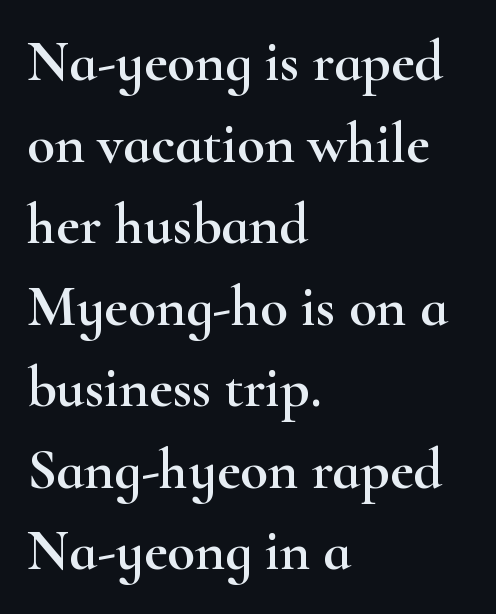
The image shows 57 px wide serif type, upright; set left-aligned, normal line spacing (1.43x), normal letter spacing, not underlined; high stroke contrast and a small x-height.
